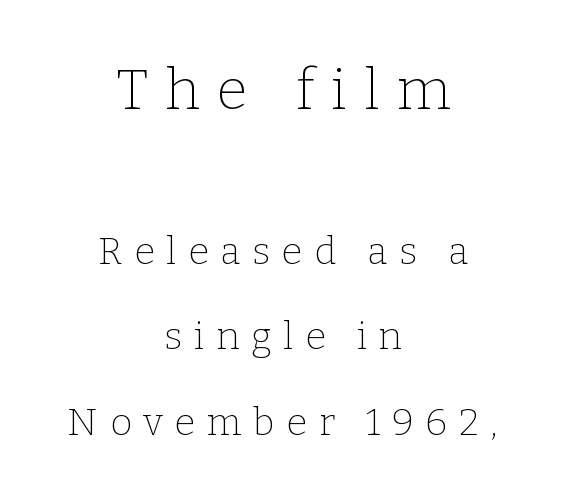
Q: Is the text bold? A: No.
Q: Is the text italic (slanted)? A: No, it is upright.
Q: Is the typeface a serif or a sans-serif typeface? A: Serif.
Q: Is the text underlined? A: No.
Q: How is the paragraph aligned? A: Centered.
Q: Is the spacing between letters normal or unusually wide? A: Unusually wide.
Q: Is the spacing between lines tight, normal or loose? A: Loose.
Q: Which block of text is set in a larger size, the first (top) or the second (bottom)? A: The first (top) one.
Q: Width (condensed, normal, or wide)? A: Normal.
Q: Stroke contrast? A: Low.
Q: x-height? A: Medium.
Q: Monospaced? A: No.
